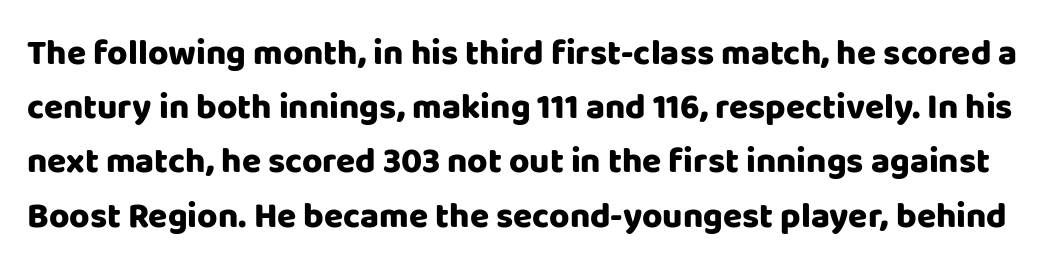
{"serif": "no", "italic": "no", "bold": "yes", "weight": "heavy", "width": "normal", "stroke_contrast": "low", "x_height": "large", "monospaced": "no", "underline": "no", "line_spacing": "normal", "line_spacing_ratio": 1.55, "letter_spacing": "normal", "letter_spacing_em": 0.0, "glyph_px": 35}
